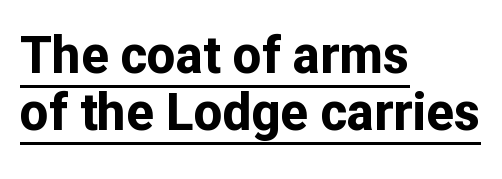
{"serif": "no", "italic": "no", "bold": "yes", "weight": "bold", "width": "normal", "stroke_contrast": "low", "x_height": "medium", "monospaced": "no", "underline": "yes", "align": "left", "line_spacing": "tight", "line_spacing_ratio": 1.12, "letter_spacing": "normal", "letter_spacing_em": 0.0, "glyph_px": 51}
